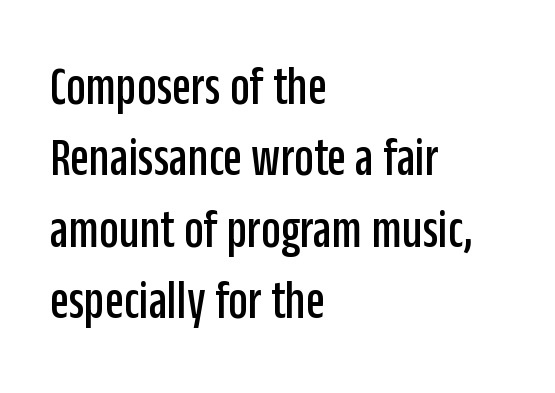
{"serif": "no", "italic": "no", "width": "condensed", "stroke_contrast": "low", "x_height": "large", "monospaced": "no", "underline": "no", "align": "left", "line_spacing": "normal", "line_spacing_ratio": 1.3, "letter_spacing": "normal", "letter_spacing_em": 0.0, "glyph_px": 55}
